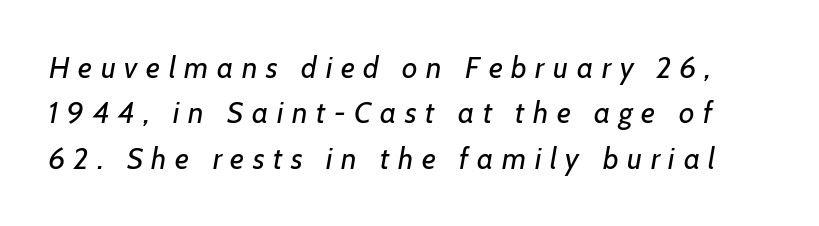
Q: Is the text bold? A: No.
Q: Is the text italic (slanted)? A: Yes, it leans right by about 7 degrees.
Q: Is the text underlined? A: No.
Q: Is the spacing between letters normal or unusually wide? A: Unusually wide.
Q: Is the spacing between lines tight, normal or loose? A: Normal.
Q: Width (condensed, normal, or wide)? A: Normal.
Q: Stroke contrast? A: Low.
Q: x-height? A: Medium.
Q: Monospaced? A: No.
